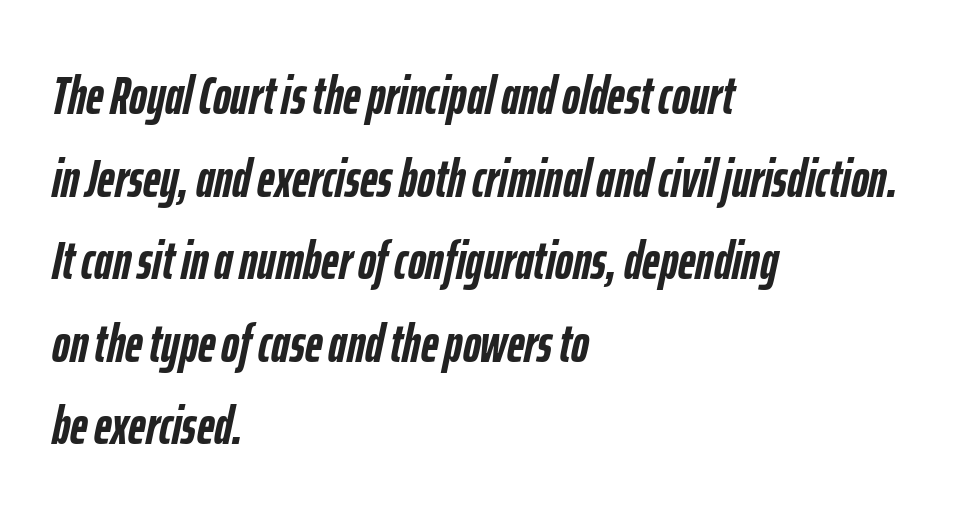
Q: Is the text bold? A: Yes.
Q: Is the text italic (slanted)? A: Yes, it leans right by about 12 degrees.
Q: Is the text underlined? A: No.
Q: How is the paragraph aligned? A: Left-aligned.
Q: Is the spacing between letters normal or unusually wide? A: Normal.
Q: Is the spacing between lines tight, normal or loose? A: Normal.
Q: Width (condensed, normal, or wide)? A: Condensed.
Q: Stroke contrast? A: Low.
Q: x-height? A: Medium.
Q: Monospaced? A: No.
